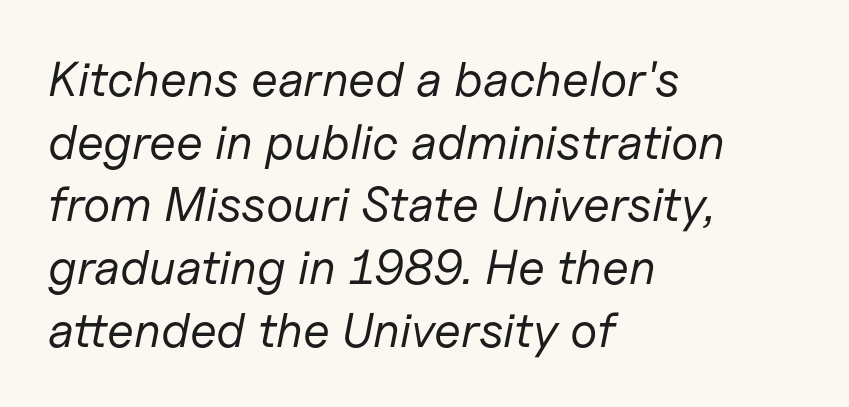
Q: Is the text bold? A: No.
Q: Is the text italic (slanted)? A: Yes, it leans right by about 11 degrees.
Q: Is the text underlined? A: No.
Q: How is the paragraph aligned? A: Left-aligned.
Q: Is the spacing between letters normal or unusually wide? A: Normal.
Q: Is the spacing between lines tight, normal or loose? A: Normal.
Q: Width (condensed, normal, or wide)? A: Normal.
Q: Stroke contrast? A: Low.
Q: x-height? A: Medium.
Q: Monospaced? A: No.
